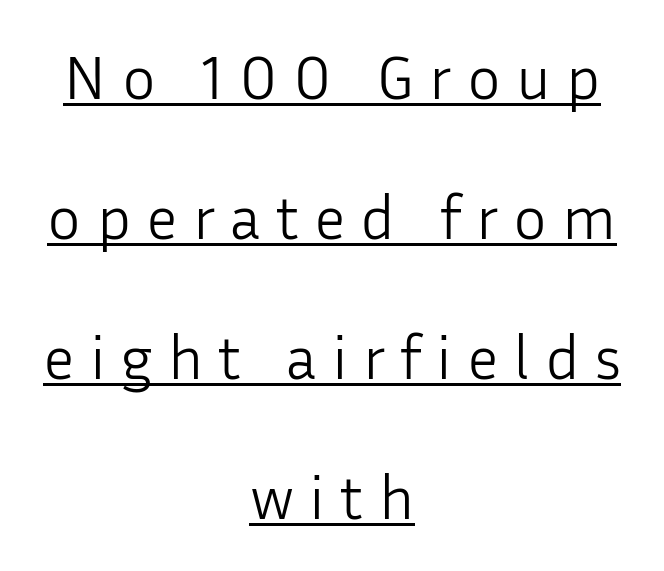
{"serif": "no", "italic": "no", "bold": "no", "weight": "light", "width": "normal", "stroke_contrast": "low", "x_height": "medium", "monospaced": "no", "underline": "yes", "align": "center", "line_spacing": "loose", "line_spacing_ratio": 2.22, "letter_spacing": "wide", "letter_spacing_em": 0.24, "glyph_px": 63}
